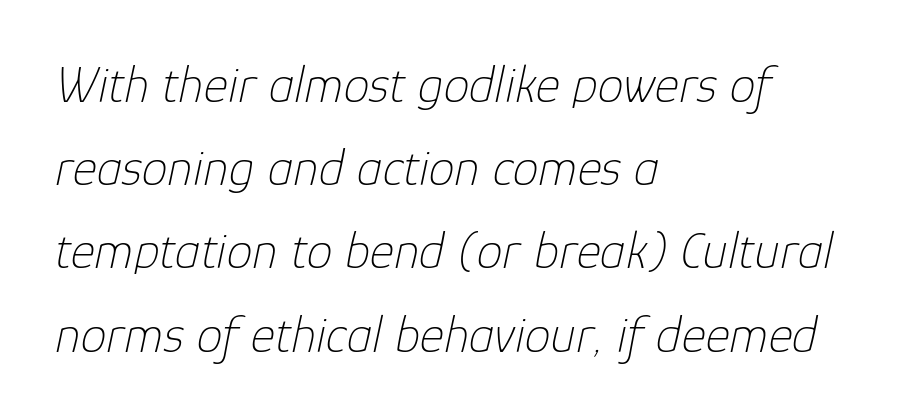
Q: Is the text bold? A: No.
Q: Is the text italic (slanted)? A: Yes, it leans right by about 12 degrees.
Q: Is the text underlined? A: No.
Q: How is the paragraph aligned? A: Left-aligned.
Q: Is the spacing between letters normal or unusually wide? A: Normal.
Q: Is the spacing between lines tight, normal or loose? A: Normal.
Q: Width (condensed, normal, or wide)? A: Normal.
Q: Stroke contrast? A: Low.
Q: x-height? A: Medium.
Q: Monospaced? A: No.
